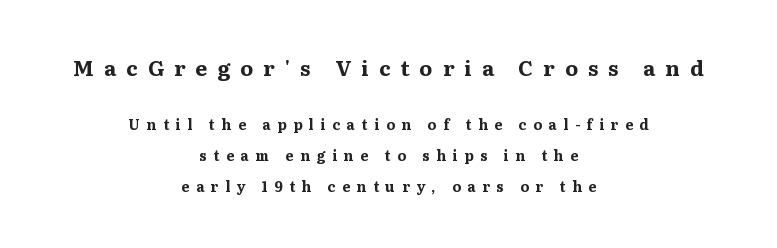
{"italic": "no", "bold": "yes", "underline": "no", "align": "center", "line_spacing": "loose", "line_spacing_ratio": 2.21, "letter_spacing": "wide", "letter_spacing_em": 0.48, "larger_block": "first", "size_ratio": 1.5, "glyph_px": 21}
